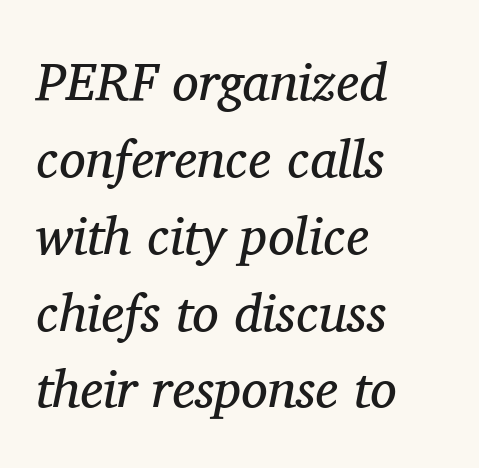
The image shows 53 px regular-weight serif type, italic (leaning right); set left-aligned, normal line spacing (1.45x), normal letter spacing, not underlined; medium stroke contrast and a medium x-height.
